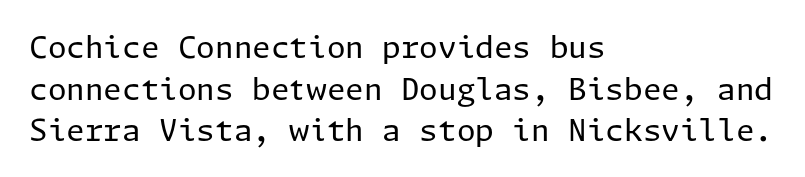
{"serif": "no", "italic": "no", "bold": "no", "weight": "regular", "width": "normal", "stroke_contrast": "low", "x_height": "medium", "underline": "no", "align": "left", "line_spacing": "normal", "line_spacing_ratio": 1.39, "letter_spacing": "normal", "letter_spacing_em": 0.0, "glyph_px": 30}
